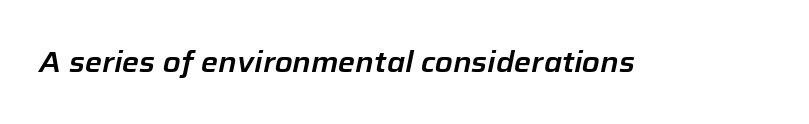
{"italic": "yes", "lean": "right", "slant_degrees": 12, "width": "normal", "stroke_contrast": "low", "x_height": "medium", "monospaced": "no", "underline": "no", "letter_spacing": "normal", "letter_spacing_em": 0.0, "glyph_px": 29}
